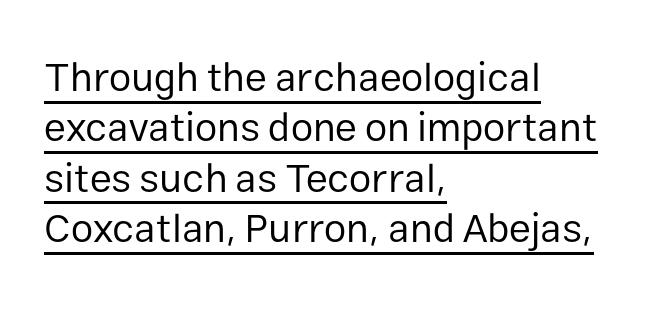
The image shows 40 px regular-weight sans-serif type, upright; set left-aligned, normal line spacing (1.26x), normal letter spacing, underlined; low stroke contrast and a medium x-height.
